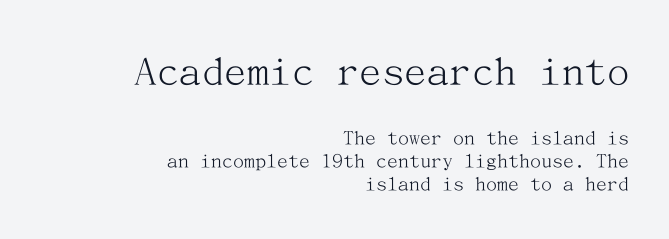
Vertical stems look standard width or narrower in stroke. The designer gave the opening block more size than the closing block. Quick note: interline space is minimal. Any mark beneath the type? The region is blank.
